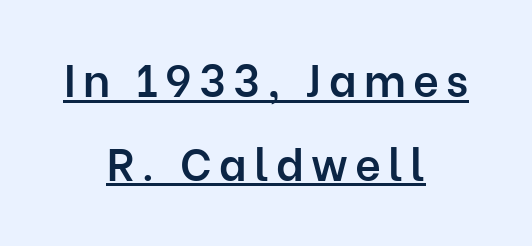
The letters advance in unequal steps, a hallmark of proportional type. Typeset on center — no edge is straight. Are there feet on the stems? There aren't — it's a sans. As a designer I'd log this as weight 600, semibold. Every word sits above its own underline. This sample uses an upright cut, with every glyph sitting square on the baseline.
